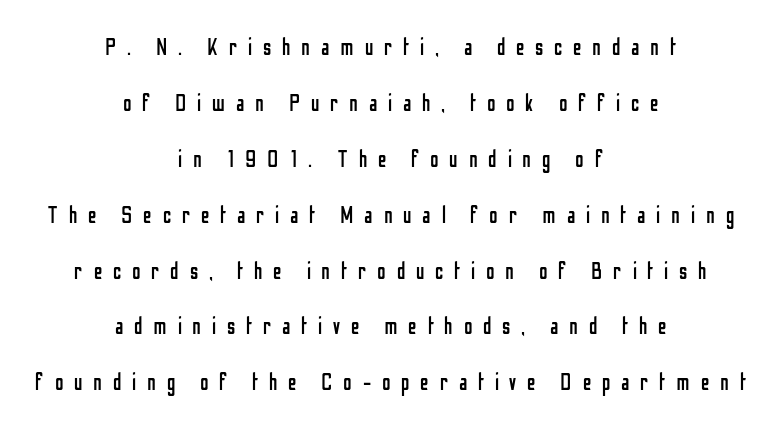
Italic? Not at all — the glyphs are vertical. These lines stack symmetrically, like a column narrowing and widening about its center. The gap between lines stays unmarked. Words appear elongated and porous because spacing is wide. Stroke mass is kept to a normal reading level or below. Quick note: interline space is abundant.
